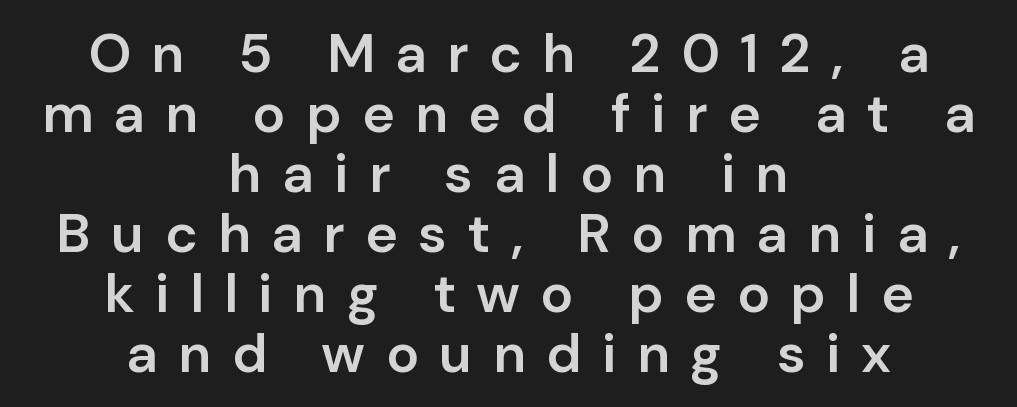
Q: Is the text bold? A: Semi-bold.
Q: Is the text italic (slanted)? A: No, it is upright.
Q: Is the typeface a serif or a sans-serif typeface? A: Sans-serif.
Q: Is the text underlined? A: No.
Q: How is the paragraph aligned? A: Centered.
Q: Is the spacing between letters normal or unusually wide? A: Unusually wide.
Q: Is the spacing between lines tight, normal or loose? A: Tight.
Q: Width (condensed, normal, or wide)? A: Normal.
Q: Stroke contrast? A: Low.
Q: x-height? A: Medium.
Q: Monospaced? A: No.
